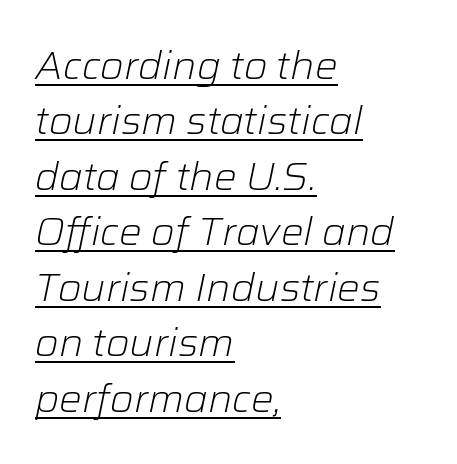
Q: Is the text bold? A: No.
Q: Is the text italic (slanted)? A: Yes, it leans right by about 12 degrees.
Q: Is the text underlined? A: Yes.
Q: How is the paragraph aligned? A: Left-aligned.
Q: Is the spacing between letters normal or unusually wide? A: Normal.
Q: Is the spacing between lines tight, normal or loose? A: Normal.
Q: Width (condensed, normal, or wide)? A: Normal.
Q: Stroke contrast? A: Low.
Q: x-height? A: Medium.
Q: Monospaced? A: No.
